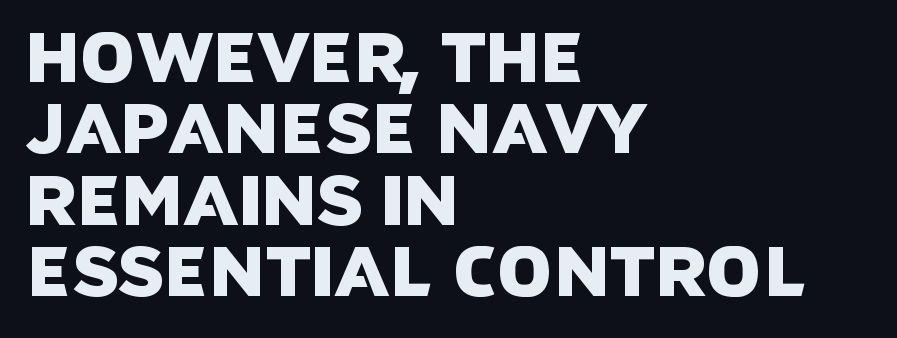
{"serif": "no", "width": "normal", "stroke_contrast": "low", "x_height": "large", "monospaced": "no", "underline": "no", "align": "left", "line_spacing": "tight", "line_spacing_ratio": 1.02, "letter_spacing": "normal", "letter_spacing_em": 0.0, "glyph_px": 70}
